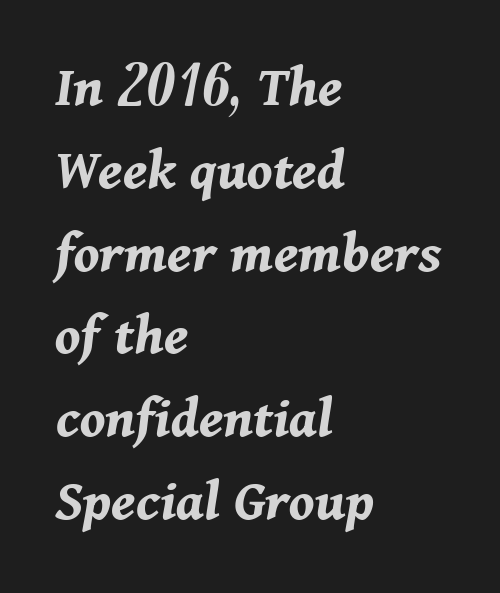
The compositor pushed each line to the left boundary. Successive baselines arrive at the customary interval. Each letter keeps its own natural width here, so spacing adapts to shape. Characters follow at the spacing the type designer built in. This rendering features lettering with no underline.
